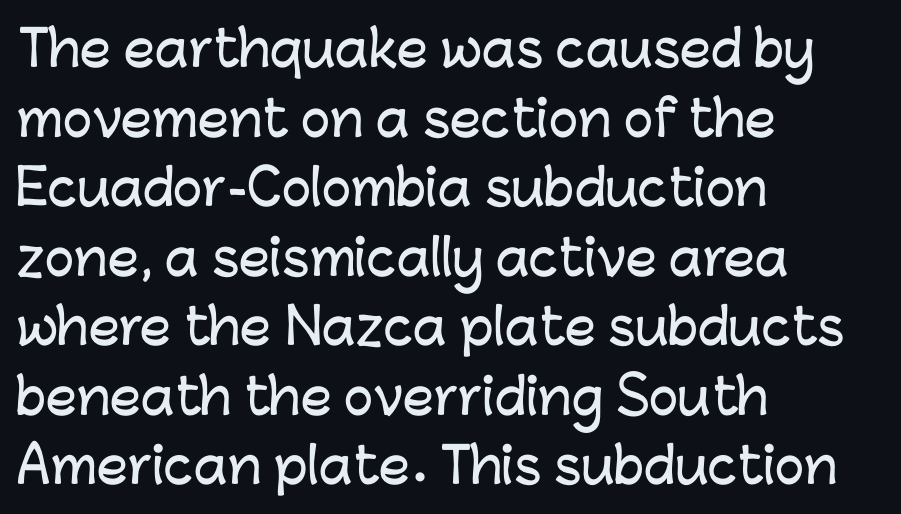
Q: Is the text italic (slanted)? A: No, it is upright.
Q: Is the typeface a serif or a sans-serif typeface? A: Sans-serif.
Q: Is the text underlined? A: No.
Q: How is the paragraph aligned? A: Left-aligned.
Q: Is the spacing between letters normal or unusually wide? A: Normal.
Q: Is the spacing between lines tight, normal or loose? A: Normal.
Q: Width (condensed, normal, or wide)? A: Normal.
Q: Stroke contrast? A: Low.
Q: x-height? A: Medium.
Q: Monospaced? A: No.
